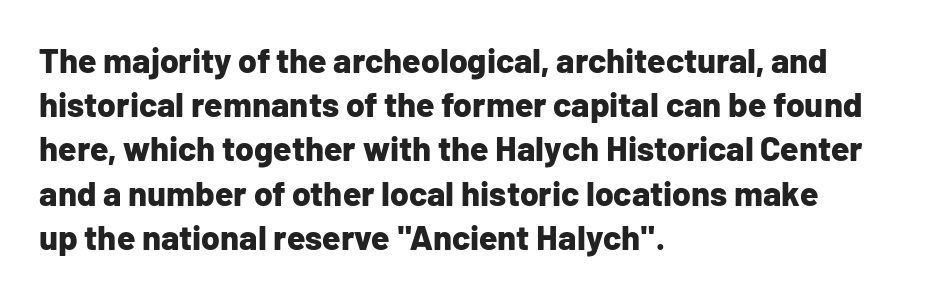
Is the letter spacing exaggerated? No — it looks like the ordinary default. Has an underline been added? It has not. This is heavy type, rendered in bold. Every stem runs plumb, perpendicular to the baseline.
